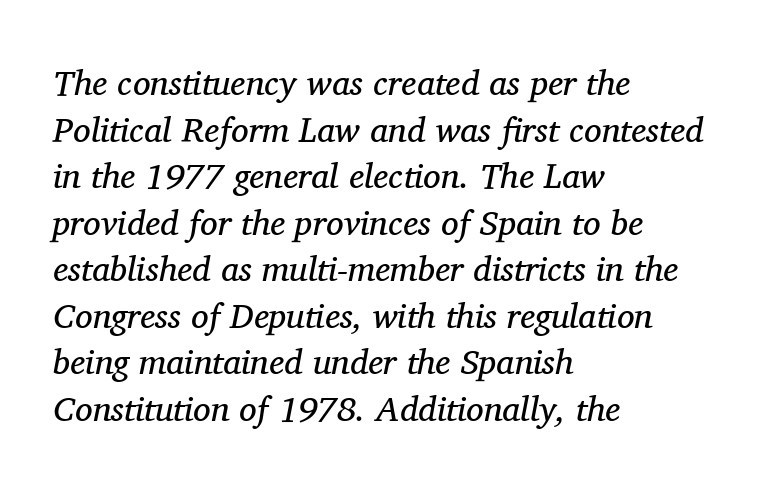
The horizontal fit of the characters is conventional and even. Looks like regular typesetting: each glyph gets only the width it needs. Does the leading feel generous? No, just average. Yep, those are serifs on the letters. Slanted lettering throughout.
